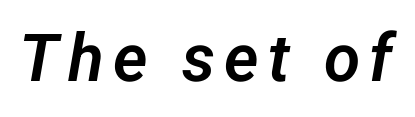
Check where the strokes stop: nothing finishes them off — pure sans. A bare baseline throughout the passage. Character widths vary here, with narrow letters taking less room than wide ones.
